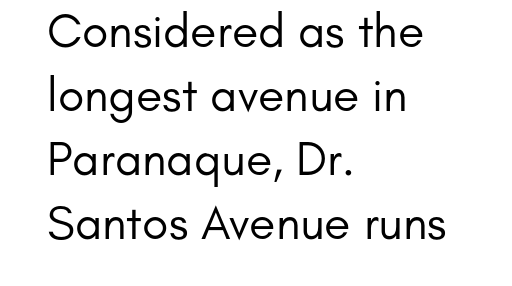
Q: Is the text bold? A: No.
Q: Is the text italic (slanted)? A: No, it is upright.
Q: Is the typeface a serif or a sans-serif typeface? A: Sans-serif.
Q: Is the text underlined? A: No.
Q: How is the paragraph aligned? A: Left-aligned.
Q: Is the spacing between letters normal or unusually wide? A: Normal.
Q: Is the spacing between lines tight, normal or loose? A: Normal.
Q: Width (condensed, normal, or wide)? A: Normal.
Q: Stroke contrast? A: Low.
Q: x-height? A: Small.
Q: Monospaced? A: No.
